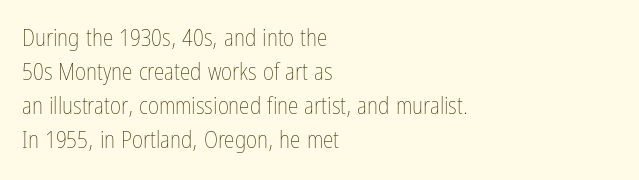
The image shows 24 px text type, upright; set left-aligned, normal line spacing (1.41x), normal letter spacing, not underlined.
